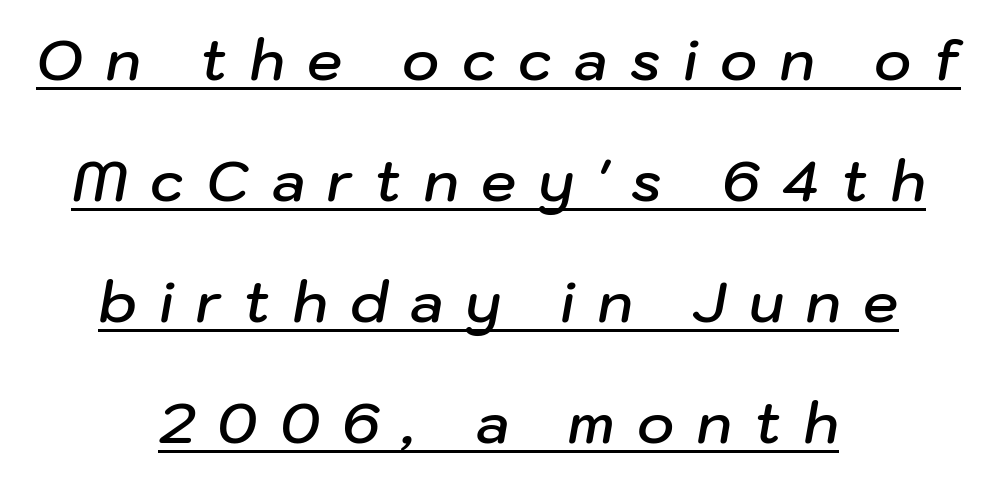
The face used here is proportionally spaced, like ordinary book or web type. Here the glyphs are tracked loosely, breaking word shapes into spaced letters. Firm but not heavy-handed strokes: this text is semibold. Neither beginnings nor endings align; midpoints do. A baseline rule has been typeset under these characters. If you measured baseline to baseline, you'd find a long distance.
